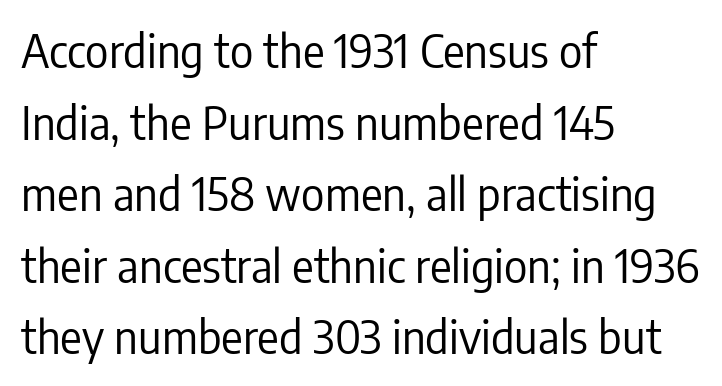
Q: Is the text bold? A: No.
Q: Is the text italic (slanted)? A: No, it is upright.
Q: Is the typeface a serif or a sans-serif typeface? A: Sans-serif.
Q: Is the text underlined? A: No.
Q: How is the paragraph aligned? A: Left-aligned.
Q: Is the spacing between letters normal or unusually wide? A: Normal.
Q: Is the spacing between lines tight, normal or loose? A: Normal.
Q: Width (condensed, normal, or wide)? A: Condensed.
Q: Stroke contrast? A: Low.
Q: x-height? A: Medium.
Q: Monospaced? A: No.
